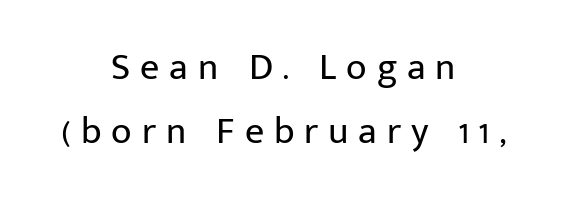
The image shows 38 px regular-weight sans-serif type, upright; set centered, normal line spacing (1.68x), unusually wide letter spacing (+0.26 em), not underlined; low stroke contrast and a medium x-height.
